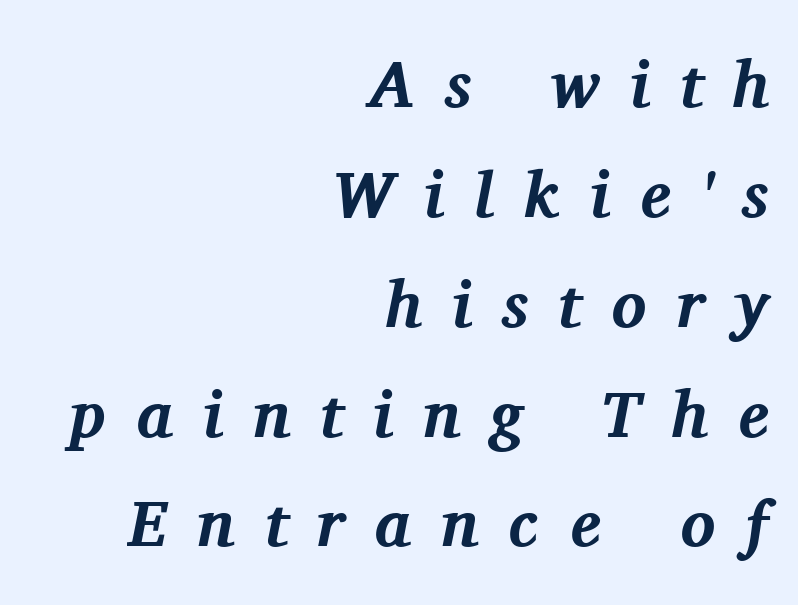
The designer went with a serif here, giving each stem small feet. Is this a fixed-width face? No — the glyphs have proportional, varying widths. Plenty of ink on the page — the face is bold. These lines sit exactly where default settings would place them.
